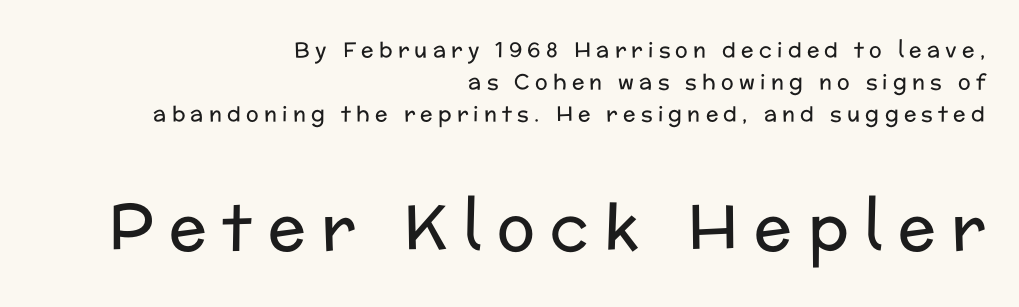
The image shows 63 px regular-weight sans-serif type, upright; set right-aligned, normal line spacing (1.52x), unusually wide letter spacing (+0.25 em), not underlined; the second (bottom) block is 3.0x larger; low stroke contrast and a medium x-height.
